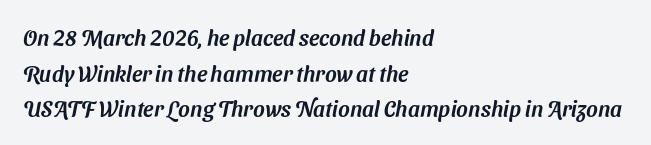
Q: Is the text underlined? A: No.
Q: How is the paragraph aligned? A: Left-aligned.
Q: Is the spacing between letters normal or unusually wide? A: Normal.
Q: Is the spacing between lines tight, normal or loose? A: Normal.
